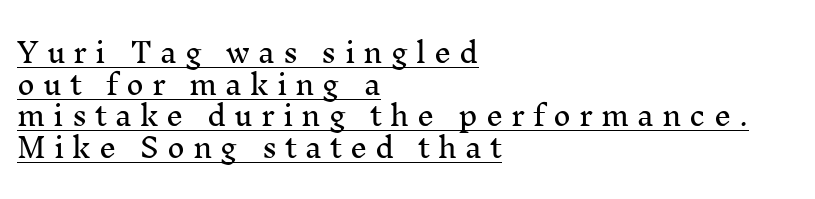
Do the letters lean? They stand straight. Letter spacing: wide. This is underlined copy, the kind a proofreader might mark for attention. Notice how the passage keeps a crisp vertical edge on the left only.
